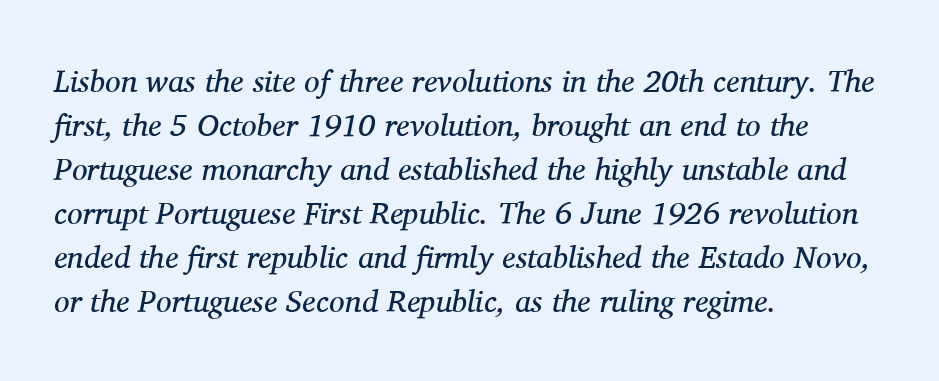
You can tell from the footed stems that serif type was used. A quiet, ordinary-to-light weight characterises the typeface. Any mark beneath the type? The region is blank. Successive baselines arrive at the customary interval. These lines are rendered in a variable-pitch font.
